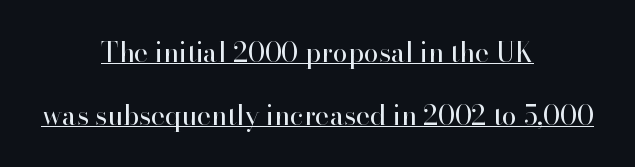
What stands out about the letter spacing? Nothing — it is the standard amount. The rendering uses the underline text-decoration. If you folded the block vertically in half, each line would mirror itself in length. Vertical spacing — loose. This is the regular roman posture of the typeface.
